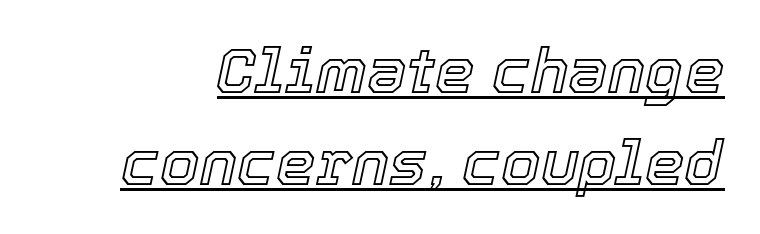
{"italic": "yes", "lean": "right", "slant_degrees": 12, "width": "normal", "x_height": "medium", "monospaced": "no", "underline": "yes", "line_spacing": "normal", "line_spacing_ratio": 1.46, "letter_spacing": "normal", "letter_spacing_em": 0.0, "glyph_px": 63}
